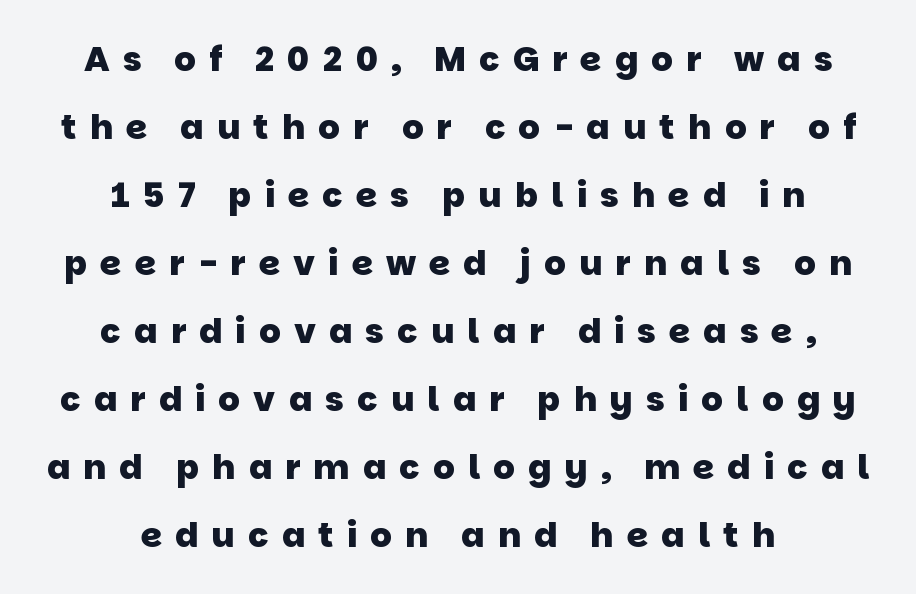
Q: Is the text bold? A: Yes.
Q: Is the typeface a serif or a sans-serif typeface? A: Sans-serif.
Q: Is the text underlined? A: No.
Q: How is the paragraph aligned? A: Centered.
Q: Is the spacing between letters normal or unusually wide? A: Unusually wide.
Q: Is the spacing between lines tight, normal or loose? A: Loose.
Q: Width (condensed, normal, or wide)? A: Normal.
Q: Stroke contrast? A: Low.
Q: x-height? A: Large.
Q: Monospaced? A: No.
